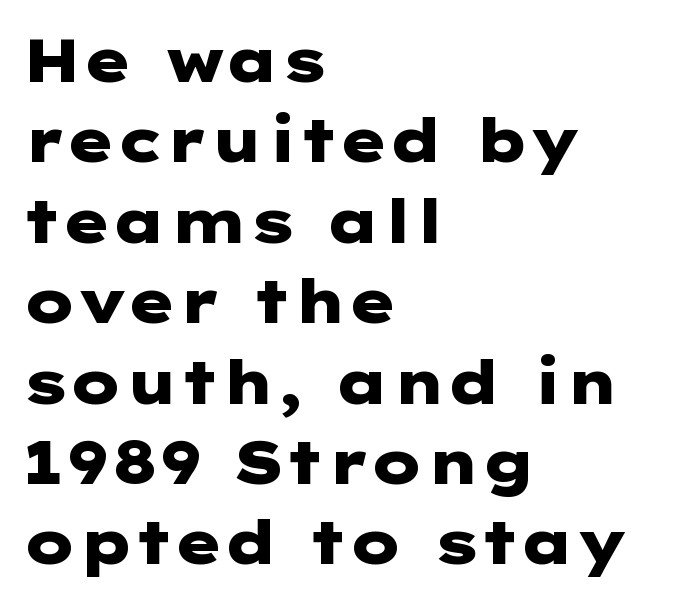
Q: Is the text bold? A: Yes.
Q: Is the text italic (slanted)? A: No, it is upright.
Q: Is the typeface a serif or a sans-serif typeface? A: Sans-serif.
Q: Is the text underlined? A: No.
Q: How is the paragraph aligned? A: Left-aligned.
Q: Is the spacing between letters normal or unusually wide? A: Normal.
Q: Is the spacing between lines tight, normal or loose? A: Normal.
Q: Width (condensed, normal, or wide)? A: Wide.
Q: Stroke contrast? A: Low.
Q: x-height? A: Medium.
